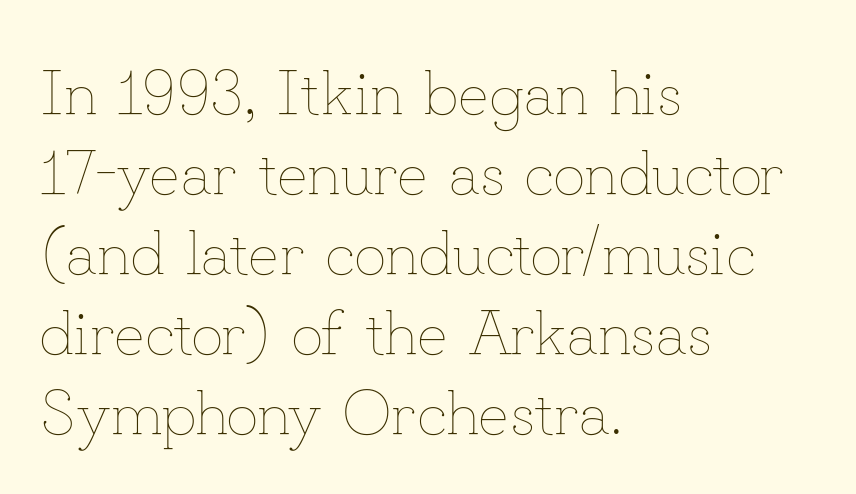
Interline gaps are of average width in this sample. Glyph-to-glyph distance matches everyday printed text. The passage shown is typed in a proportional face where columns would drift. Posture: straight, roman, zero tilt. Honestly, there is no underline to notice here at all. The cut favours lightness, reaching ordinary text weight at its darkest.
